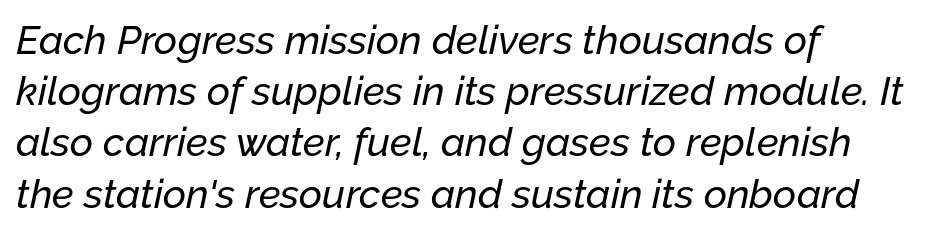
The image shows 40 px text type, italic (leaning right); set left-aligned, normal line spacing (1.28x), normal letter spacing, not underlined; low stroke contrast and a medium x-height.
